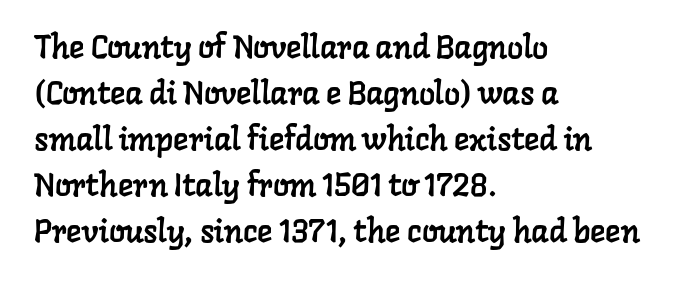
{"serif": "yes", "width": "normal", "stroke_contrast": "low", "x_height": "medium", "monospaced": "no", "underline": "no", "align": "left", "line_spacing": "normal", "line_spacing_ratio": 1.44, "letter_spacing": "normal", "letter_spacing_em": 0.0, "glyph_px": 32}
